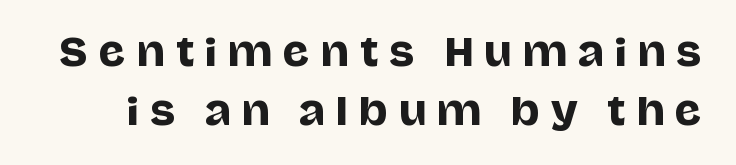
The axis of the letterforms is exactly vertical. Look at the bottom of the vertical strokes: they stop flat, with no serifs. One glance says typical: line gaps are just what's usual. The letters advance in unequal steps, a hallmark of proportional type. What stands out about the letter spacing? Its width — letters are far apart. The gap between lines stays unmarked.
